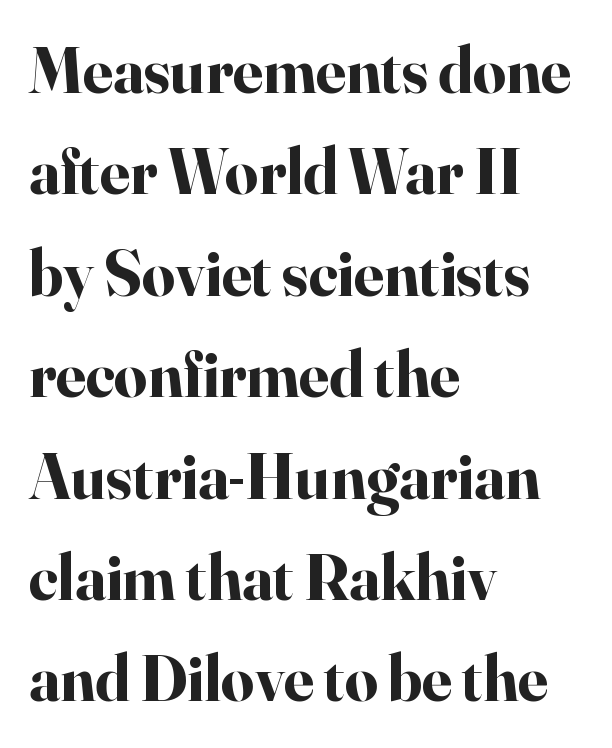
The image shows 65 px bold serif type, upright; set left-aligned, normal line spacing (1.56x), normal letter spacing, not underlined; high stroke contrast and a small x-height.
